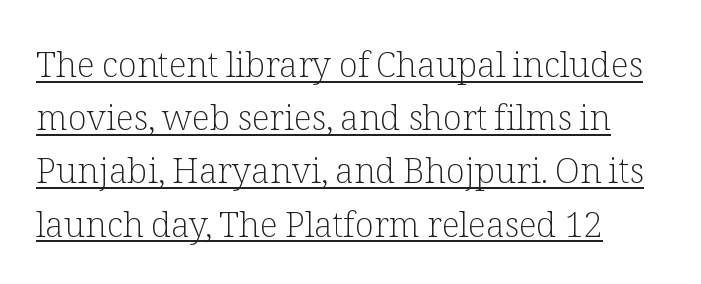
{"serif": "yes", "italic": "no", "bold": "no", "weight": "light", "width": "normal", "stroke_contrast": "low", "x_height": "medium", "monospaced": "no", "underline": "yes", "line_spacing": "normal", "line_spacing_ratio": 1.52, "letter_spacing": "normal", "letter_spacing_em": 0.0, "glyph_px": 35}
